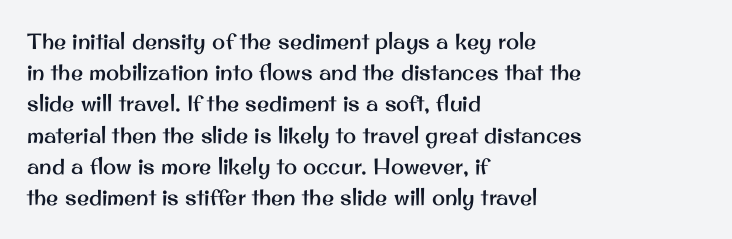
The image shows 22 px text type, upright; set left-aligned, normal line spacing (1.42x), normal letter spacing, not underlined.
